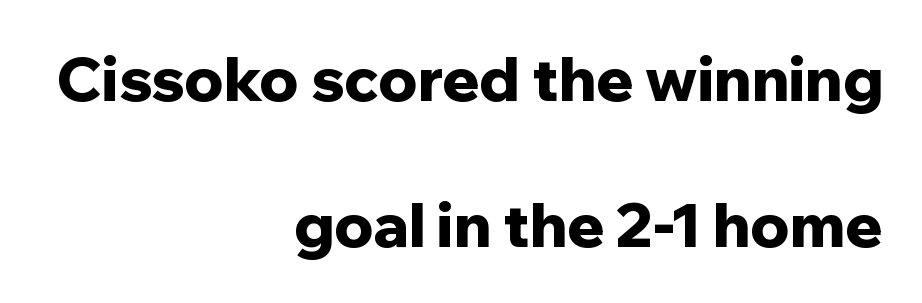
The image shows 61 px bold sans-serif type, upright; set right-aligned, loose line spacing (2.4x), normal letter spacing, not underlined; low stroke contrast and a medium x-height.
